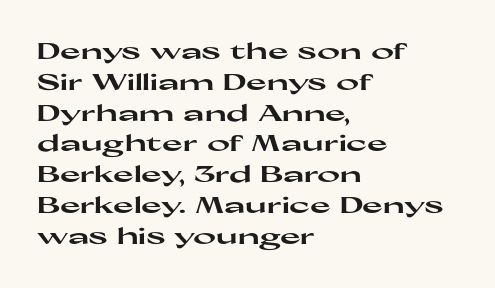
Q: Is the text bold? A: Yes.
Q: Is the text italic (slanted)? A: No, it is upright.
Q: Is the text underlined? A: No.
Q: How is the paragraph aligned? A: Left-aligned.
Q: Is the spacing between letters normal or unusually wide? A: Normal.
Q: Is the spacing between lines tight, normal or loose? A: Normal.
